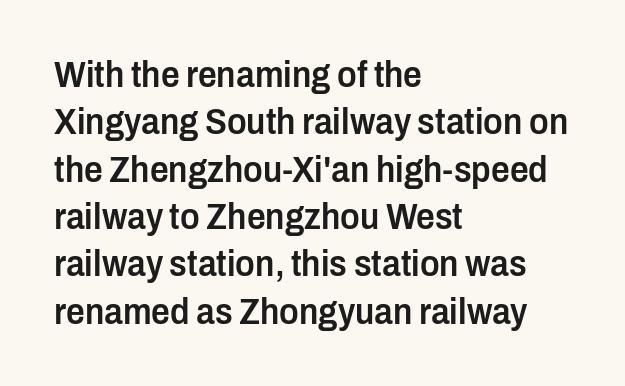
The image shows 37 px semibold, condensed sans-serif type, upright; set left-aligned, normal line spacing (1.28x), normal letter spacing, not underlined; low stroke contrast and a medium x-height.
